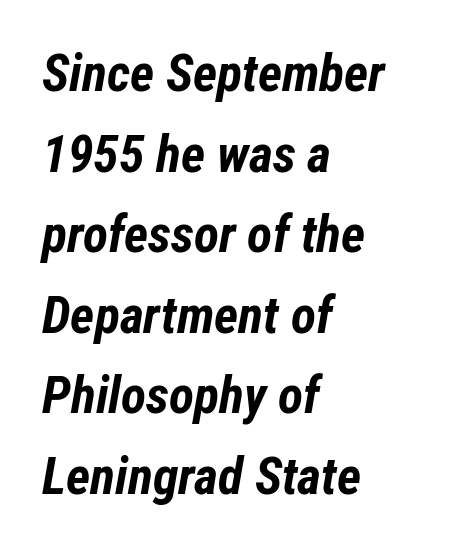
{"italic": "yes", "lean": "right", "slant_degrees": 12, "bold": "yes", "weight": "bold", "width": "condensed", "stroke_contrast": "low", "x_height": "medium", "monospaced": "no", "underline": "no", "align": "left", "line_spacing": "normal", "line_spacing_ratio": 1.55, "letter_spacing": "normal", "letter_spacing_em": 0.0, "glyph_px": 52}
